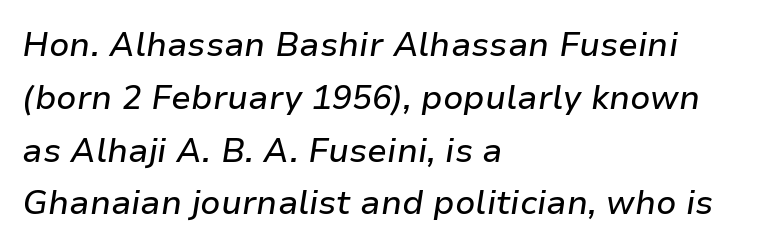
{"italic": "yes", "lean": "right", "slant_degrees": 9, "width": "normal", "stroke_contrast": "low", "x_height": "medium", "monospaced": "no", "underline": "no", "align": "left", "line_spacing": "normal", "line_spacing_ratio": 1.6, "letter_spacing": "normal", "letter_spacing_em": 0.0, "glyph_px": 33}
